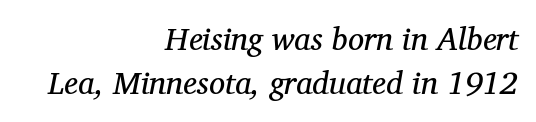
Q: Is the text bold? A: No.
Q: Is the text italic (slanted)? A: Yes, it leans right by about 12 degrees.
Q: Is the typeface a serif or a sans-serif typeface? A: Serif.
Q: Is the text underlined? A: No.
Q: How is the paragraph aligned? A: Right-aligned.
Q: Is the spacing between letters normal or unusually wide? A: Normal.
Q: Is the spacing between lines tight, normal or loose? A: Normal.
Q: Width (condensed, normal, or wide)? A: Normal.
Q: Stroke contrast? A: Medium.
Q: x-height? A: Medium.
Q: Monospaced? A: No.
